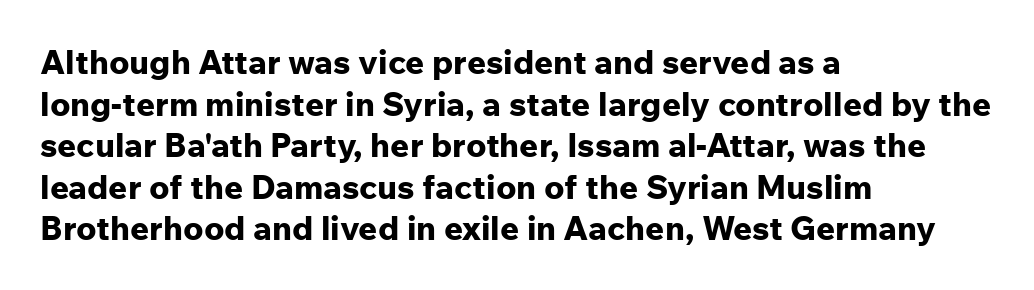
The image shows 33 px bold sans-serif type, upright; set left-aligned, normal line spacing (1.26x), normal letter spacing, not underlined; low stroke contrast and a medium x-height.
